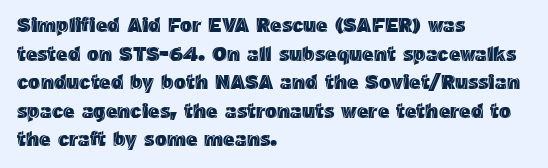
Every character sits straight up, as roman type does. The glyphs are unaccompanied by any horizontal stroke below them. Normally led — the rows are evenly, conventionally spaced. If you drew a ruler down the left edge, every line would touch it. The type is set solid horizontally, with unmodified tracking.
